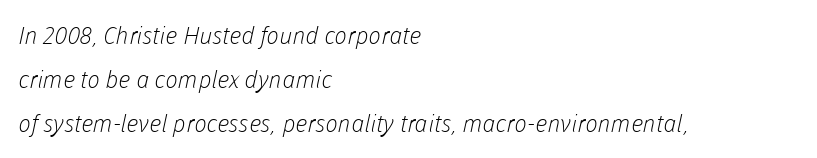
Notice how the passage keeps a crisp vertical edge on the left only. This is not heavy type; no bold has been used. No word sits above an underline. Standard letterfit; no display-style spreading of the glyphs.
